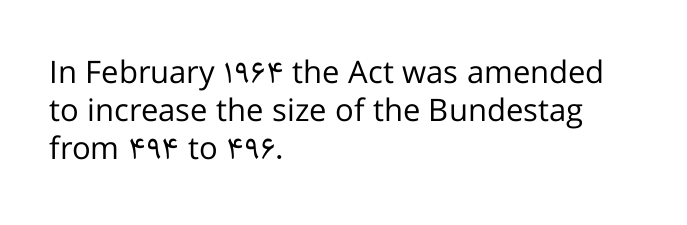
{"serif": "no", "italic": "no", "bold": "no", "weight": "regular", "width": "normal", "stroke_contrast": "low", "x_height": "medium", "monospaced": "no", "underline": "no", "align": "left", "line_spacing_ratio": 1.23, "letter_spacing": "normal", "letter_spacing_em": 0.0, "glyph_px": 31}
